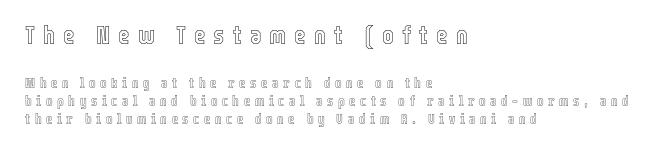
{"italic": "no", "underline": "no", "align": "left", "line_spacing": "normal", "line_spacing_ratio": 1.29, "letter_spacing": "wide", "letter_spacing_em": 0.32, "larger_block": "first", "size_ratio": 1.79, "glyph_px": 25}
